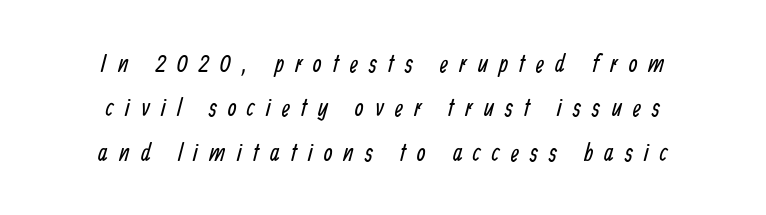
Caption: multi-line text, centered on the measure. The passage shown has open, widely tracked lettering throughout. This rendering features lettering with no underline. Weight class: somewhere from thin through regular.
